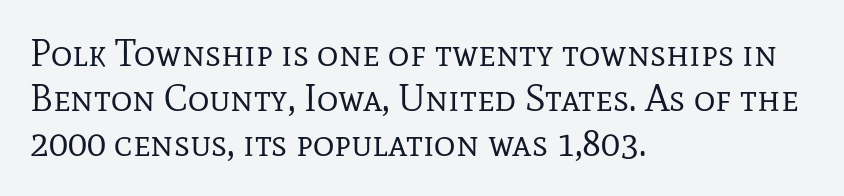
The passage is arranged the way most books set body copy — flush left. The typeface chosen for these lines features serifs. No letter is thick-stroked: the sample isn't bold. Observe the ordinary spacing: letters are neighbours, not strangers. Character widths vary here, with narrow letters taking less room than wide ones.
